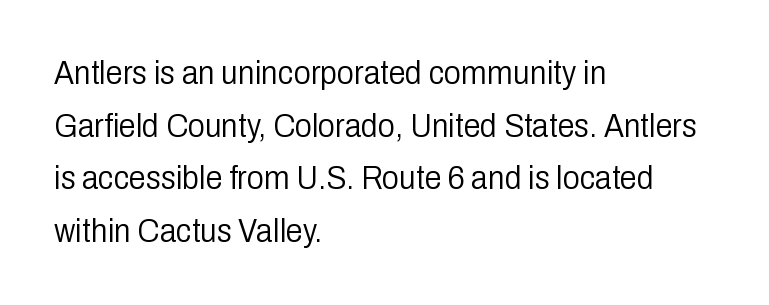
The image shows 34 px light, condensed sans-serif type, upright; set left-aligned, normal line spacing (1.55x), normal letter spacing, not underlined; low stroke contrast and a medium x-height.
